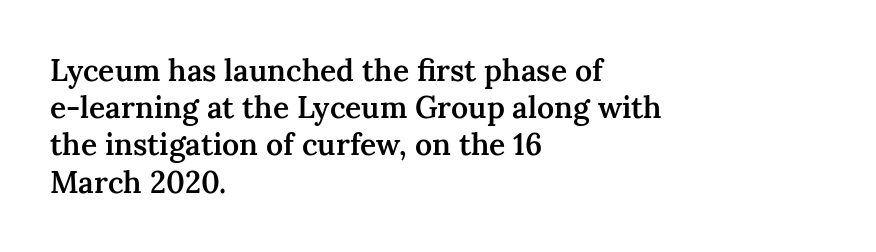
Q: Is the text bold? A: Semi-bold.
Q: Is the text italic (slanted)? A: No, it is upright.
Q: Is the typeface a serif or a sans-serif typeface? A: Serif.
Q: Is the text underlined? A: No.
Q: How is the paragraph aligned? A: Left-aligned.
Q: Is the spacing between letters normal or unusually wide? A: Normal.
Q: Width (condensed, normal, or wide)? A: Normal.
Q: Stroke contrast? A: Medium.
Q: x-height? A: Medium.
Q: Monospaced? A: No.
